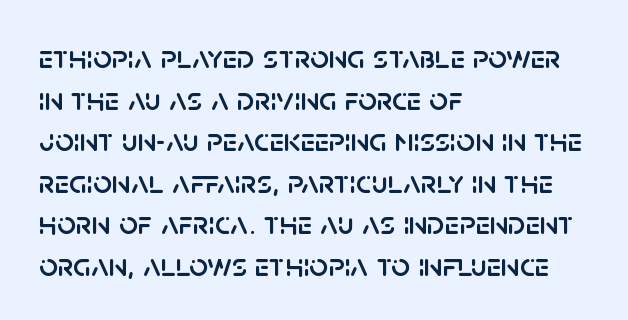
The letterforms sit shoulder to shoulder at normal distance. Left-aligned paragraph, ragged on the right. Check the space under the baseline: it is left empty. The glyphs in this specimen are sans serif. Italic: no, the glyphs are upright roman. Proportional: the letters do not fall into vertical columns.
